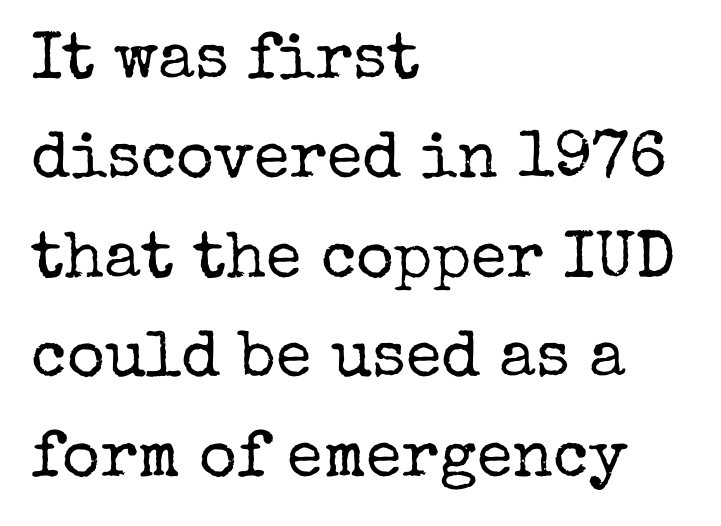
Type style note: has serifs. The rendering uses a moderate line-height, typical for paragraphs. This sample is left-justified, so line endings fall wherever the words run out. Weight: not bold — regular or lighter.
